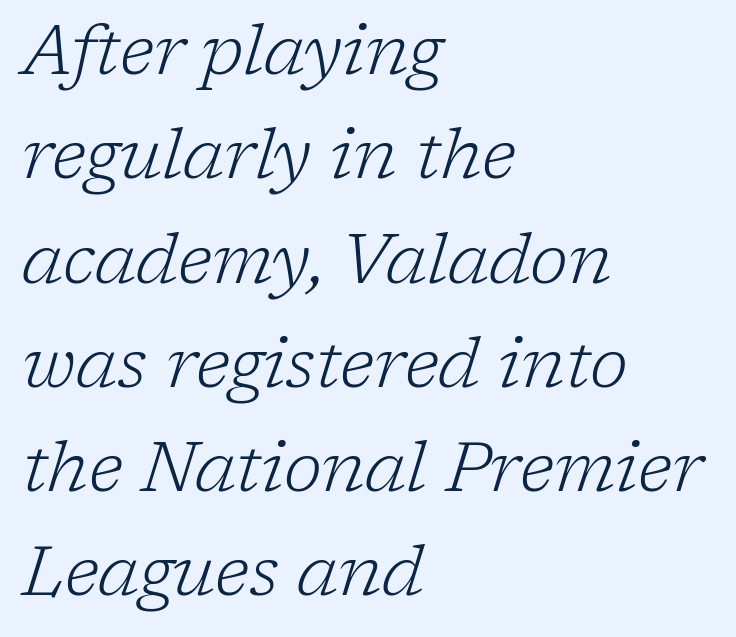
Q: Is the text bold? A: No.
Q: Is the text italic (slanted)? A: Yes, it leans right by about 17 degrees.
Q: Is the typeface a serif or a sans-serif typeface? A: Serif.
Q: Is the text underlined? A: No.
Q: How is the paragraph aligned? A: Left-aligned.
Q: Is the spacing between letters normal or unusually wide? A: Normal.
Q: Is the spacing between lines tight, normal or loose? A: Normal.
Q: Width (condensed, normal, or wide)? A: Normal.
Q: Stroke contrast? A: Low.
Q: x-height? A: Medium.
Q: Monospaced? A: No.
